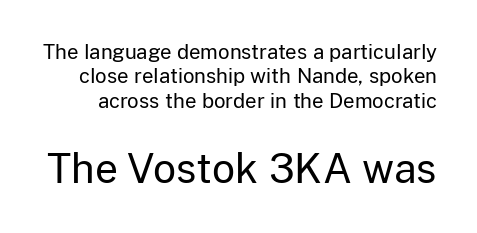
Q: Is the text bold? A: No.
Q: Is the text italic (slanted)? A: No, it is upright.
Q: Is the typeface a serif or a sans-serif typeface? A: Sans-serif.
Q: Is the text underlined? A: No.
Q: Is the spacing between letters normal or unusually wide? A: Normal.
Q: Which block of text is set in a larger size, the first (top) or the second (bottom)? A: The second (bottom) one.
Q: Width (condensed, normal, or wide)? A: Normal.
Q: Stroke contrast? A: Low.
Q: x-height? A: Medium.
Q: Monospaced? A: No.
